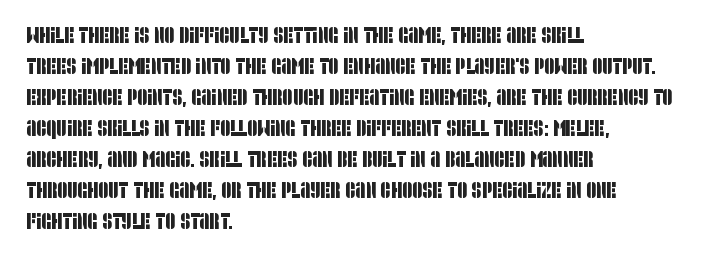
The image shows 22 px text type; set left-aligned, normal line spacing (1.41x), normal letter spacing, not underlined.
